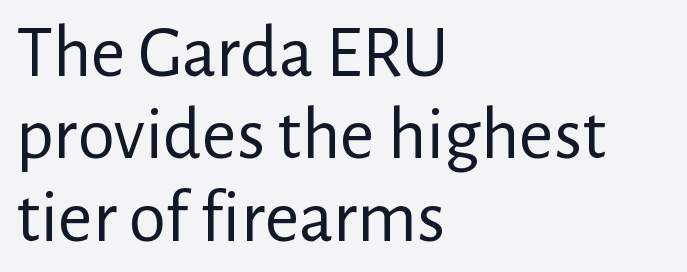
Q: Is the text bold? A: No.
Q: Is the text italic (slanted)? A: No, it is upright.
Q: Is the typeface a serif or a sans-serif typeface? A: Sans-serif.
Q: Is the text underlined? A: No.
Q: How is the paragraph aligned? A: Left-aligned.
Q: Is the spacing between letters normal or unusually wide? A: Normal.
Q: Is the spacing between lines tight, normal or loose? A: Tight.
Q: Width (condensed, normal, or wide)? A: Normal.
Q: Stroke contrast? A: Low.
Q: x-height? A: Medium.
Q: Monospaced? A: No.
